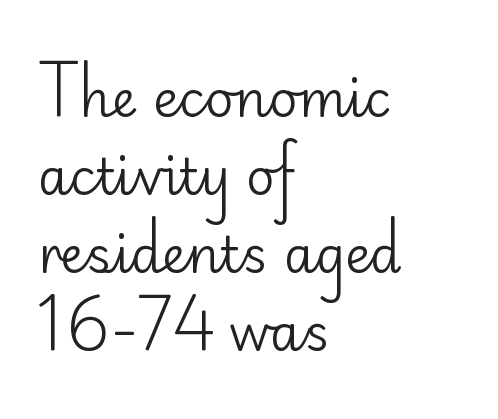
The image shows 50 px regular-weight sans-serif type, upright; set left-aligned, normal line spacing (1.56x), normal letter spacing, not underlined; low stroke contrast and a small x-height.
